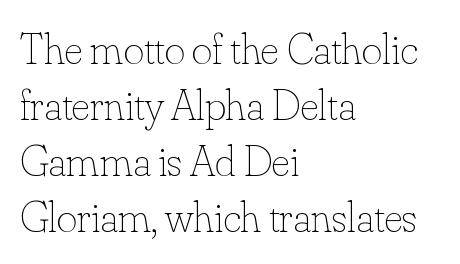
Descenders hang freely into open space. Notice how descenders clear the ascenders below comfortably — that's standard leading. The letters advance in unequal steps, a hallmark of proportional type. The letters stand upright; this is a roman face. Students, note that the glyphs here touch the page at normal intervals.
